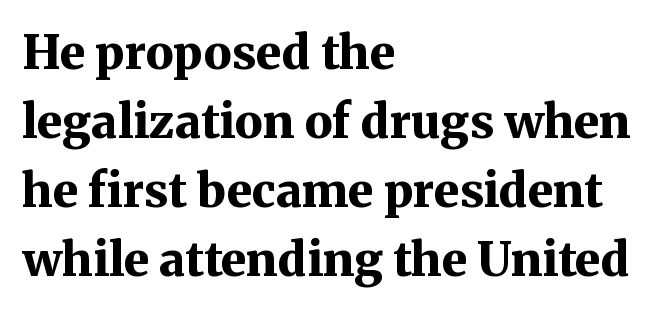
{"serif": "yes", "italic": "no", "bold": "yes", "weight": "bold", "width": "normal", "stroke_contrast": "medium", "x_height": "medium", "monospaced": "no", "underline": "no", "align": "left", "line_spacing": "normal", "line_spacing_ratio": 1.47, "letter_spacing": "normal", "letter_spacing_em": 0.0, "glyph_px": 47}
